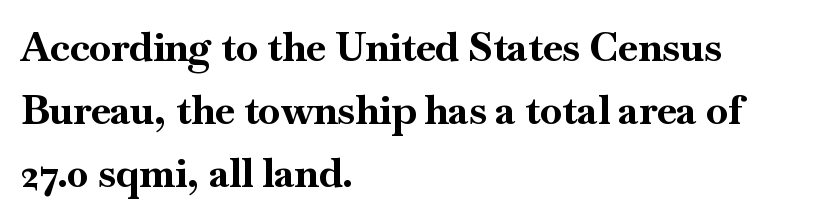
{"serif": "yes", "italic": "no", "bold": "yes", "weight": "bold", "width": "normal", "stroke_contrast": "high", "x_height": "small", "monospaced": "no", "underline": "no", "align": "left", "line_spacing": "normal", "line_spacing_ratio": 1.58, "letter_spacing": "normal", "letter_spacing_em": 0.0, "glyph_px": 40}
